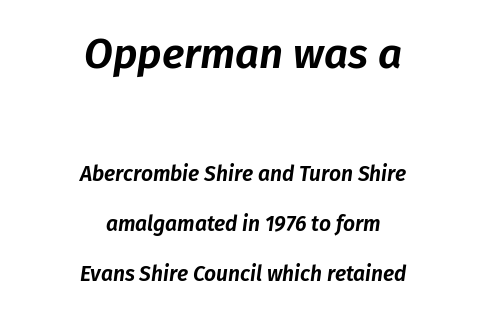
Q: Is the text italic (slanted)? A: Yes, it leans right by about 8 degrees.
Q: Is the text underlined? A: No.
Q: How is the paragraph aligned? A: Centered.
Q: Is the spacing between letters normal or unusually wide? A: Normal.
Q: Is the spacing between lines tight, normal or loose? A: Loose.
Q: Which block of text is set in a larger size, the first (top) or the second (bottom)? A: The first (top) one.
Q: Width (condensed, normal, or wide)? A: Normal.
Q: Stroke contrast? A: Low.
Q: x-height? A: Medium.
Q: Monospaced? A: No.
